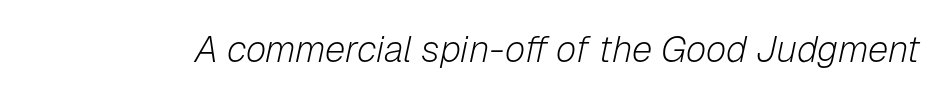
{"italic": "yes", "lean": "right", "slant_degrees": 12, "bold": "no", "weight": "light", "width": "normal", "stroke_contrast": "low", "x_height": "medium", "monospaced": "no", "underline": "no", "letter_spacing": "normal", "letter_spacing_em": 0.0, "glyph_px": 37}
